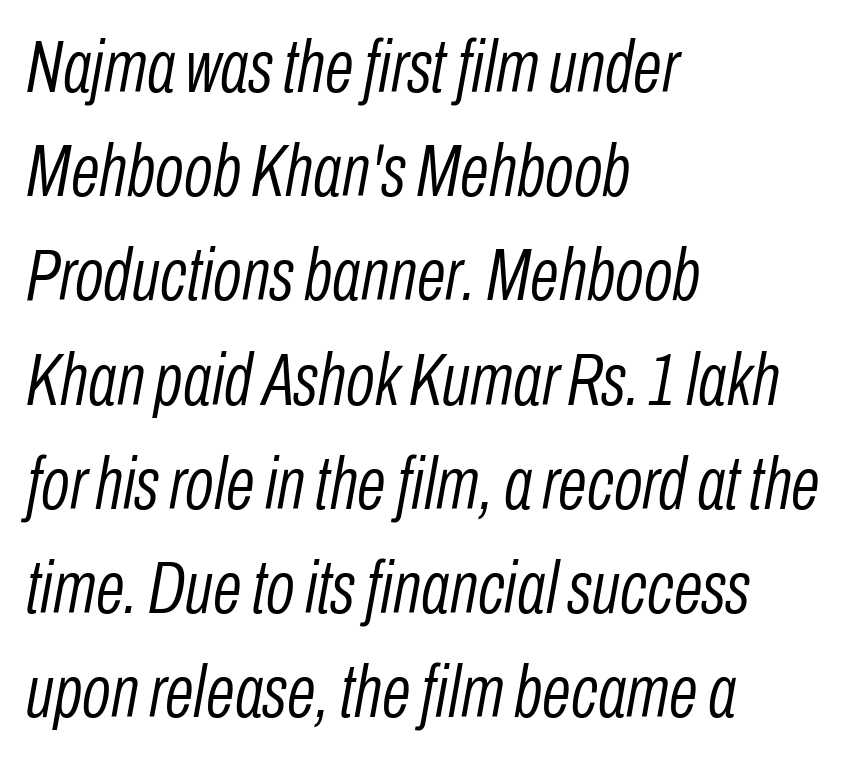
Underline: absent. Slanted lettering throughout. Stems here are at most as thick as an everyday book face. Casual observation: everything's shoved over to the left. The rendering uses a moderate line-height, typical for paragraphs.
